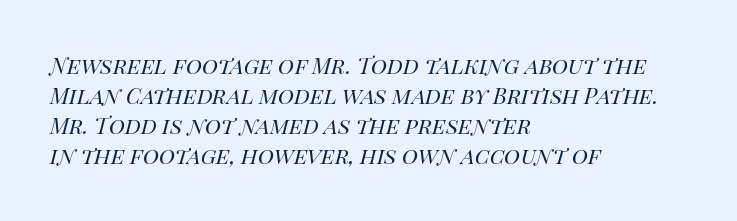
A classic flush-left, rag-right setting is used for this passage. This sample keeps an unexceptional amount of space between lines. Rule under the text: the space is simply empty. Each word holds together tightly as a unit, with standard inter-letter gaps.
